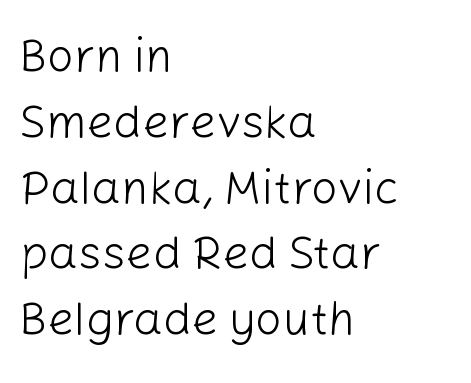
Q: Is the text bold? A: No.
Q: Is the text italic (slanted)? A: No, it is upright.
Q: Is the typeface a serif or a sans-serif typeface? A: Sans-serif.
Q: Is the text underlined? A: No.
Q: How is the paragraph aligned? A: Left-aligned.
Q: Is the spacing between letters normal or unusually wide? A: Normal.
Q: Is the spacing between lines tight, normal or loose? A: Normal.
Q: Width (condensed, normal, or wide)? A: Normal.
Q: Stroke contrast? A: Low.
Q: x-height? A: Medium.
Q: Monospaced? A: No.
